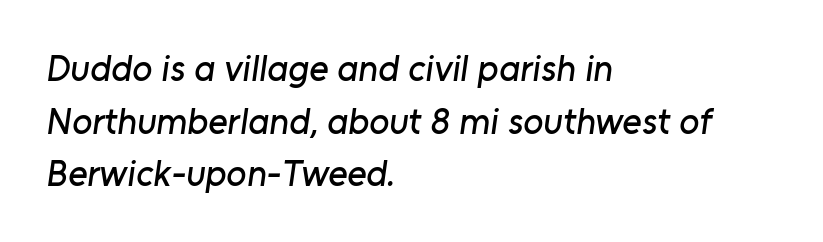
{"serif": "no", "width": "normal", "stroke_contrast": "low", "x_height": "medium", "monospaced": "no", "underline": "no", "align": "left", "line_spacing": "normal", "line_spacing_ratio": 1.42, "letter_spacing": "normal", "letter_spacing_em": 0.0, "glyph_px": 37}
